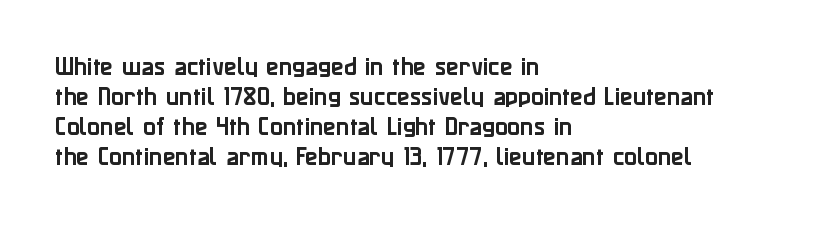
{"italic": "no", "underline": "no", "align": "left", "line_spacing": "normal", "line_spacing_ratio": 1.43, "letter_spacing": "normal", "letter_spacing_em": 0.0, "glyph_px": 21}
